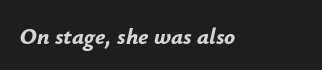
Would a proofreader flag this as italicized? Yes. The glyphs are unaccompanied by any horizontal stroke below them. Observe the ordinary spacing: letters are neighbours, not strangers. Chunky letters — that's bold for sure.
